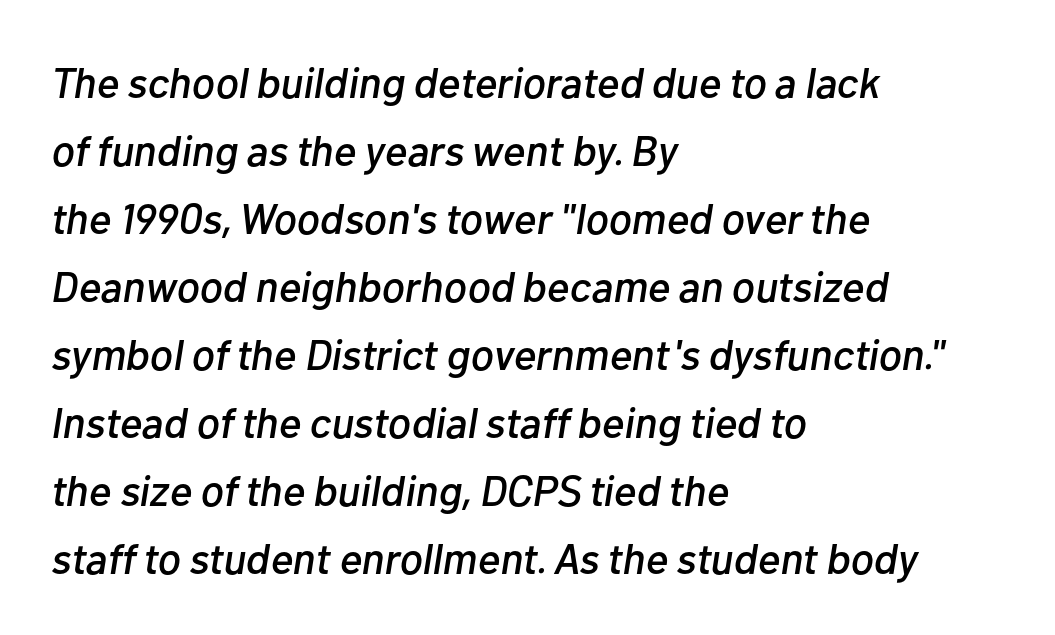
The image shows 43 px text type, italic (leaning right); set left-aligned, normal line spacing (1.58x), normal letter spacing, not underlined; low stroke contrast and a medium x-height.
